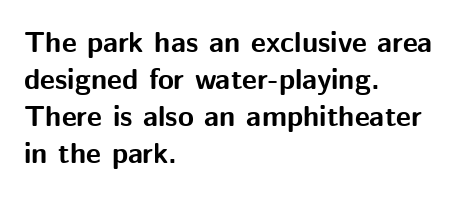
Serif or sans? Sans — the stroke terminals are bare. The axis of the letterforms is exactly vertical. Line starts are locked; line ends wander. Is this a fixed-width face? No — the glyphs have proportional, varying widths.
